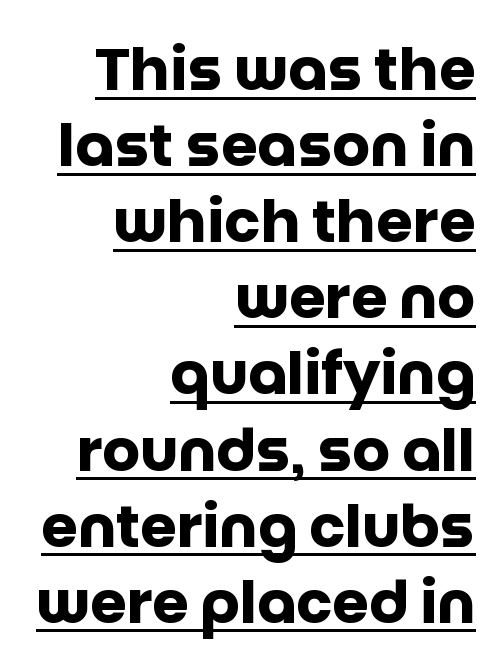
The lettering stays uniformly vertical, giving the passage a roman look. Spacing verdict: proportional, widths tailored to each character. Every letter is thick-stroked: bold, no question. Regarding serifs, this sample does without them. Inter-character spacing is left at the font's built-in metrics. One-word summary of the alignment: right.
